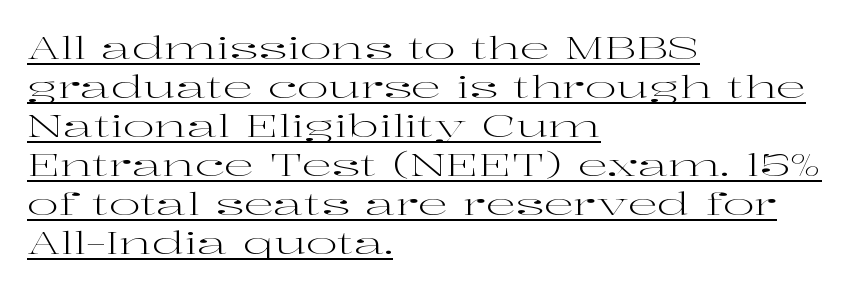
{"serif": "yes", "italic": "no", "bold": "no", "weight": "regular", "width": "wide", "stroke_contrast": "high", "x_height": "medium", "monospaced": "no", "underline": "yes", "align": "left", "line_spacing": "normal", "line_spacing_ratio": 1.3, "letter_spacing": "normal", "letter_spacing_em": 0.0, "glyph_px": 30}
